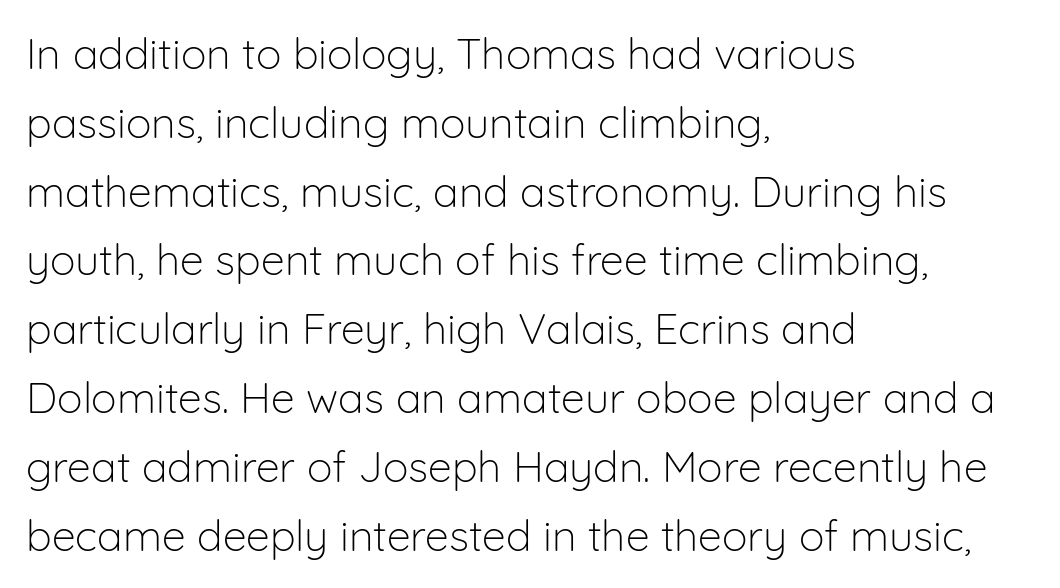
The letters stand upright; this is a roman face. The strokes carry an ordinary text weight at most. Each row of text sits above clean, open space. The passage shown is typed in a proportional face where columns would drift.
